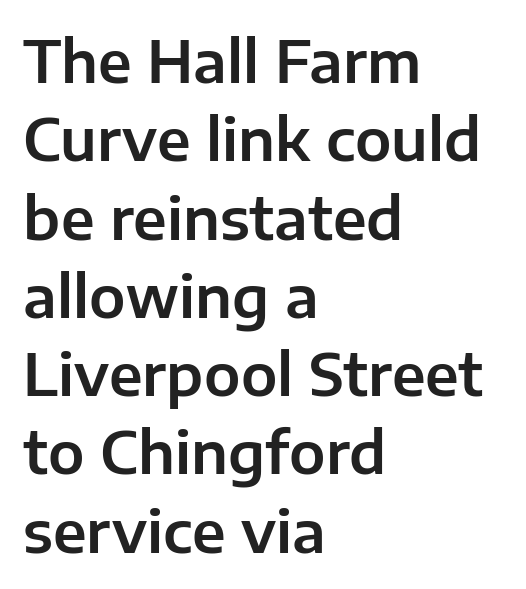
Q: Is the text italic (slanted)? A: No, it is upright.
Q: Is the typeface a serif or a sans-serif typeface? A: Sans-serif.
Q: Is the text underlined? A: No.
Q: How is the paragraph aligned? A: Left-aligned.
Q: Is the spacing between letters normal or unusually wide? A: Normal.
Q: Is the spacing between lines tight, normal or loose? A: Normal.
Q: Width (condensed, normal, or wide)? A: Normal.
Q: Stroke contrast? A: Low.
Q: x-height? A: Medium.
Q: Monospaced? A: No.
